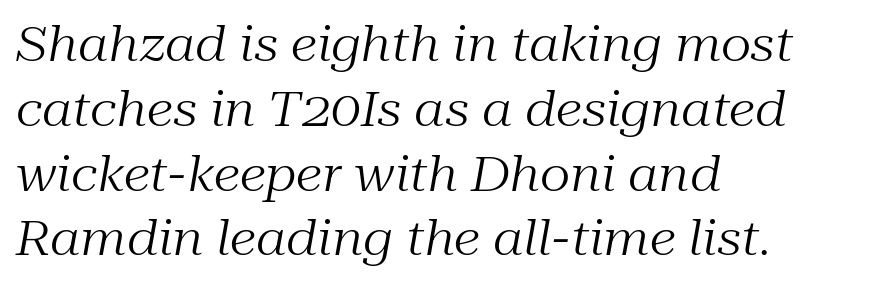
Q: Is the text bold? A: No.
Q: Is the text italic (slanted)? A: Yes, it leans right by about 10 degrees.
Q: Is the typeface a serif or a sans-serif typeface? A: Serif.
Q: Is the text underlined? A: No.
Q: How is the paragraph aligned? A: Left-aligned.
Q: Is the spacing between letters normal or unusually wide? A: Normal.
Q: Is the spacing between lines tight, normal or loose? A: Normal.
Q: Width (condensed, normal, or wide)? A: Normal.
Q: Stroke contrast? A: Medium.
Q: x-height? A: Medium.
Q: Monospaced? A: No.
